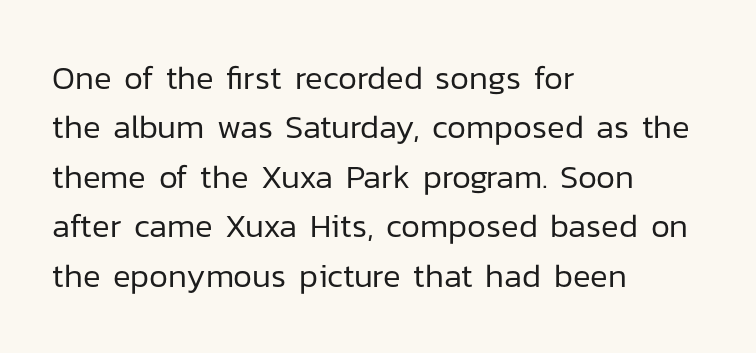
Normally led — the rows are evenly, conventionally spaced. Compared with a typical body face, this is equally light or lighter still. Is this a sans? Yes — the strokes have no serifs. The tracking reads as untouched default to a designer's eye.
